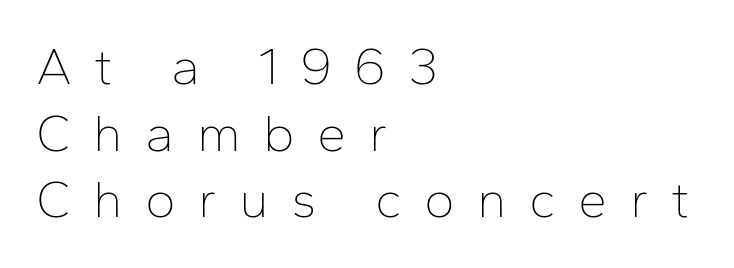
Q: Is the text bold? A: No.
Q: Is the text italic (slanted)? A: No, it is upright.
Q: Is the typeface a serif or a sans-serif typeface? A: Sans-serif.
Q: Is the text underlined? A: No.
Q: How is the paragraph aligned? A: Left-aligned.
Q: Is the spacing between letters normal or unusually wide? A: Unusually wide.
Q: Is the spacing between lines tight, normal or loose? A: Normal.
Q: Width (condensed, normal, or wide)? A: Normal.
Q: Stroke contrast? A: Low.
Q: x-height? A: Medium.
Q: Monospaced? A: No.
